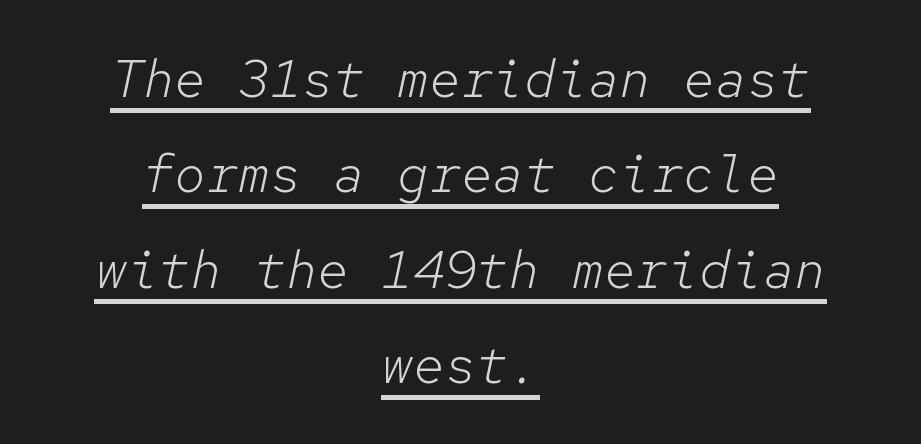
Q: Is the text bold? A: No.
Q: Is the text italic (slanted)? A: Yes, it leans right by about 12 degrees.
Q: Is the text underlined? A: Yes.
Q: How is the paragraph aligned? A: Centered.
Q: Is the spacing between letters normal or unusually wide? A: Normal.
Q: Width (condensed, normal, or wide)? A: Normal.
Q: Stroke contrast? A: Low.
Q: x-height? A: Medium.
Q: Monospaced? A: Yes.
